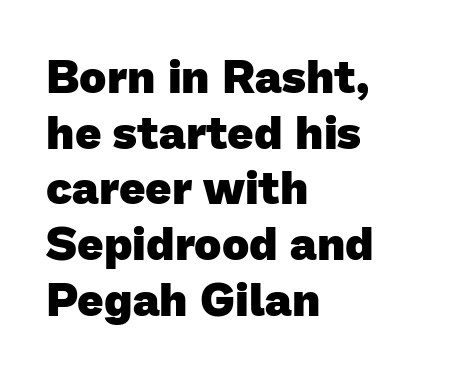
Q: Is the text bold? A: Yes.
Q: Is the typeface a serif or a sans-serif typeface? A: Sans-serif.
Q: Is the text underlined? A: No.
Q: How is the paragraph aligned? A: Left-aligned.
Q: Is the spacing between letters normal or unusually wide? A: Normal.
Q: Width (condensed, normal, or wide)? A: Normal.
Q: Stroke contrast? A: Low.
Q: x-height? A: Medium.
Q: Monospaced? A: No.
